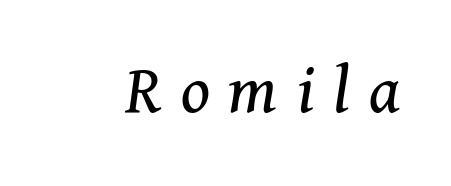
Q: Is the text bold? A: No.
Q: Is the text italic (slanted)? A: Yes, it leans right by about 11 degrees.
Q: Is the typeface a serif or a sans-serif typeface? A: Serif.
Q: Is the text underlined? A: No.
Q: Is the spacing between letters normal or unusually wide? A: Unusually wide.
Q: Width (condensed, normal, or wide)? A: Normal.
Q: Stroke contrast? A: Medium.
Q: x-height? A: Medium.
Q: Monospaced? A: No.
